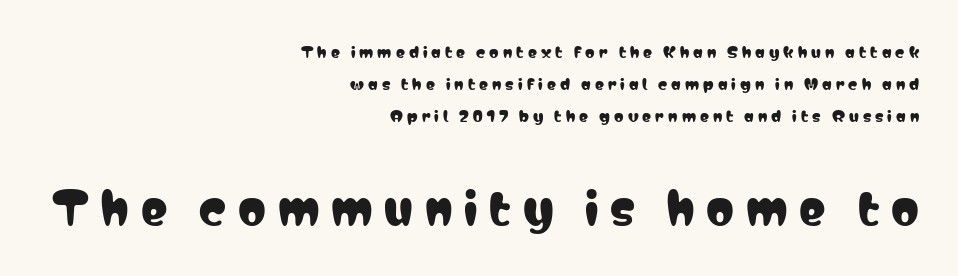
Line spacing here is loose. Typeset ragged left — the right edge is the straight one. The letters stand straight up with perfectly vertical stems. No word sits above an underline.
